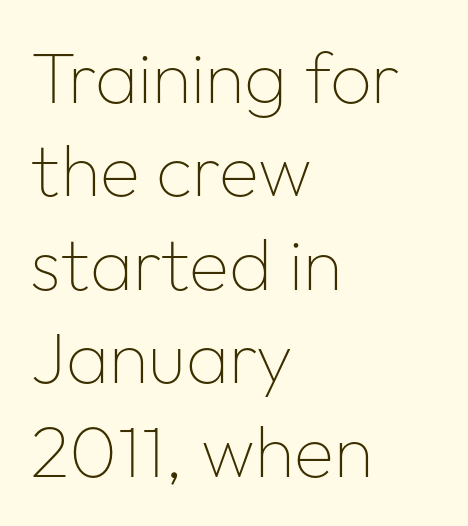
{"serif": "no", "italic": "no", "bold": "no", "weight": "thin", "width": "normal", "stroke_contrast": "low", "x_height": "medium", "monospaced": "no", "underline": "no", "align": "left", "line_spacing": "normal", "line_spacing_ratio": 1.28, "letter_spacing": "normal", "letter_spacing_em": 0.0, "glyph_px": 73}
